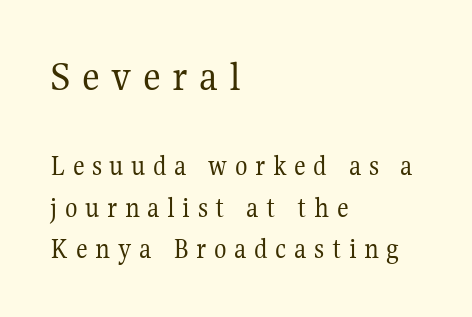
The image shows 44 px regular-weight serif type, upright; set left-aligned, normal line spacing (1.43x), unusually wide letter spacing (+0.26 em), not underlined; the first (top) block is 1.52x larger; medium stroke contrast and a medium x-height.
